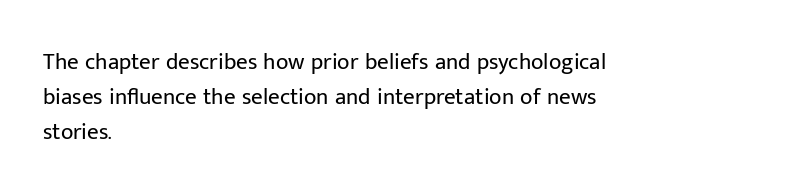
{"italic": "no", "bold": "no", "underline": "no", "align": "left", "line_spacing": "normal", "line_spacing_ratio": 1.53, "letter_spacing": "normal", "letter_spacing_em": 0.0, "glyph_px": 23}
